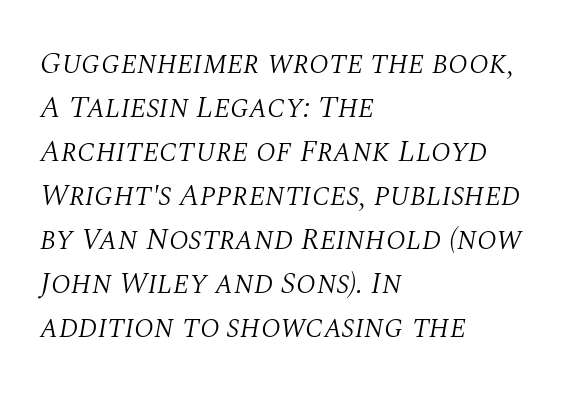
The image shows 31 px light serif type, italic (leaning right); set left-aligned, normal line spacing (1.42x), normal letter spacing, not underlined; medium stroke contrast and a large x-height.
